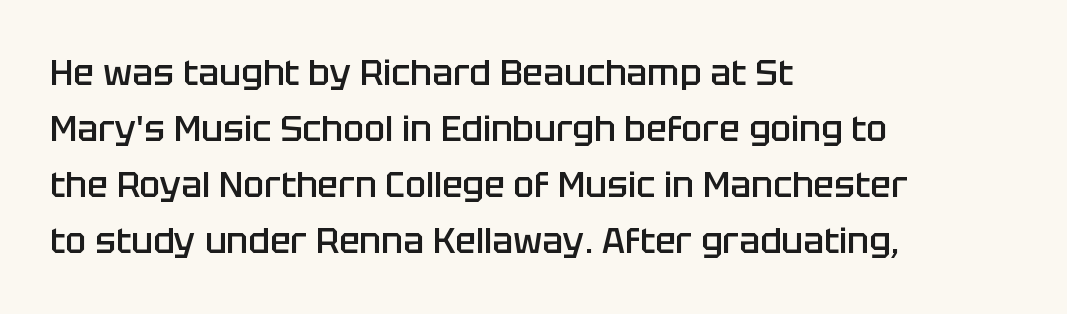
The image shows 35 px semibold sans-serif type, upright; set left-aligned, normal line spacing (1.6x), normal letter spacing, not underlined; low stroke contrast and a large x-height.
